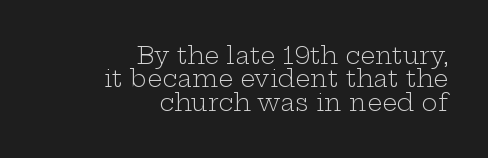
Q: Is the text bold? A: No.
Q: Is the text italic (slanted)? A: No, it is upright.
Q: Is the text underlined? A: No.
Q: How is the paragraph aligned? A: Right-aligned.
Q: Is the spacing between letters normal or unusually wide? A: Normal.
Q: Is the spacing between lines tight, normal or loose? A: Tight.
